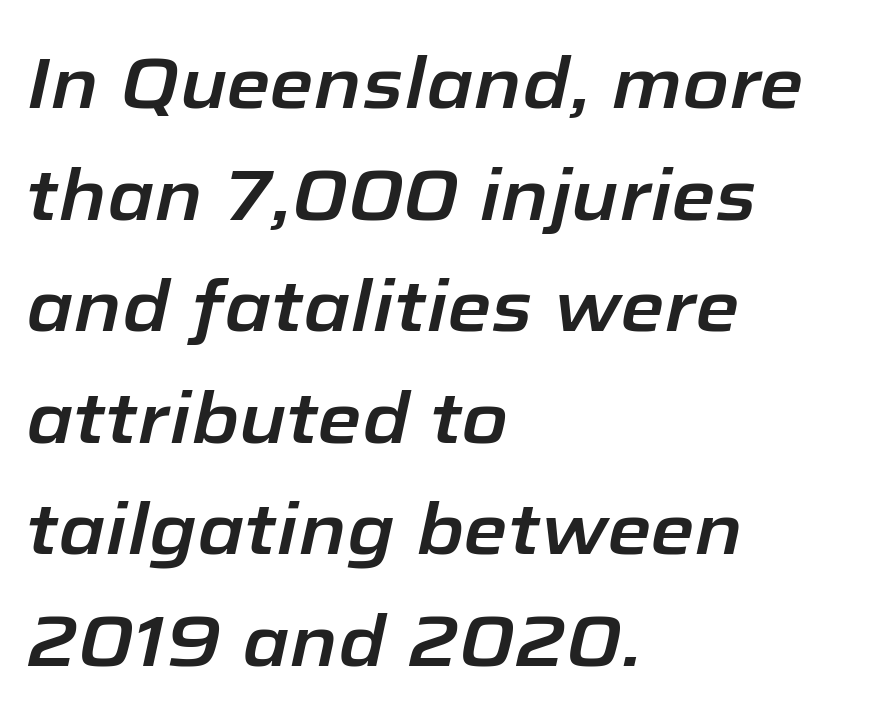
The image shows 72 px text type, italic (leaning right); set left-aligned, normal line spacing (1.55x), normal letter spacing, not underlined; low stroke contrast and a medium x-height.
